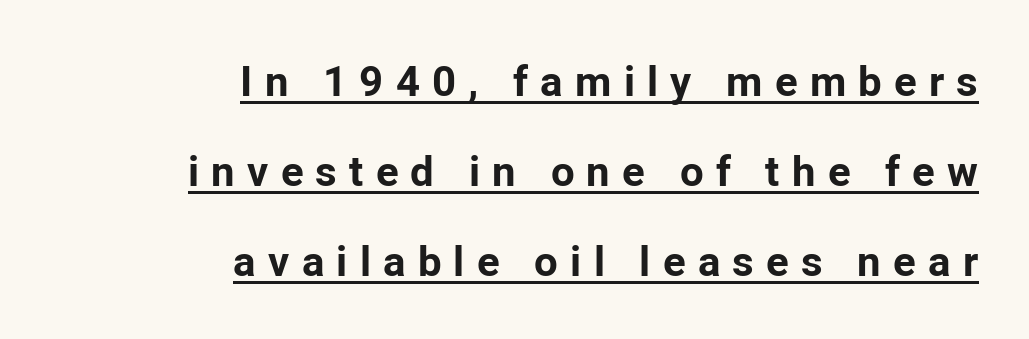
{"serif": "no", "italic": "no", "bold": "yes", "weight": "bold", "width": "normal", "stroke_contrast": "low", "x_height": "medium", "monospaced": "no", "underline": "yes", "align": "right", "line_spacing": "loose", "line_spacing_ratio": 2.14, "letter_spacing": "wide", "letter_spacing_em": 0.29, "glyph_px": 42}
